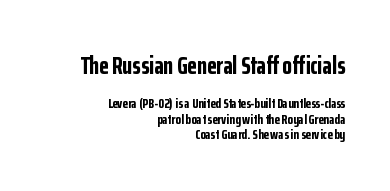
Leading is clearly below the norm, producing a dense column. The face used here has the dense, thick strokes of a bold. How are the letters spaced? Ordinarily, with no added tracking. The earlier block is typeset at a bigger size than the later block. Rule under the text: the space is simply empty. The letters stand straight up with perfectly vertical stems.
